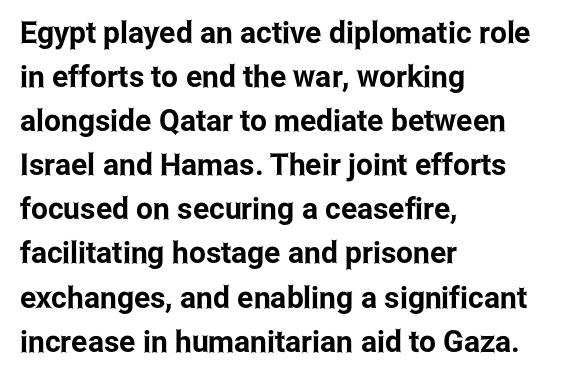
Q: Is the text italic (slanted)? A: No, it is upright.
Q: Is the typeface a serif or a sans-serif typeface? A: Sans-serif.
Q: Is the text underlined? A: No.
Q: How is the paragraph aligned? A: Left-aligned.
Q: Is the spacing between letters normal or unusually wide? A: Normal.
Q: Is the spacing between lines tight, normal or loose? A: Normal.
Q: Width (condensed, normal, or wide)? A: Condensed.
Q: Stroke contrast? A: Low.
Q: x-height? A: Medium.
Q: Monospaced? A: No.
